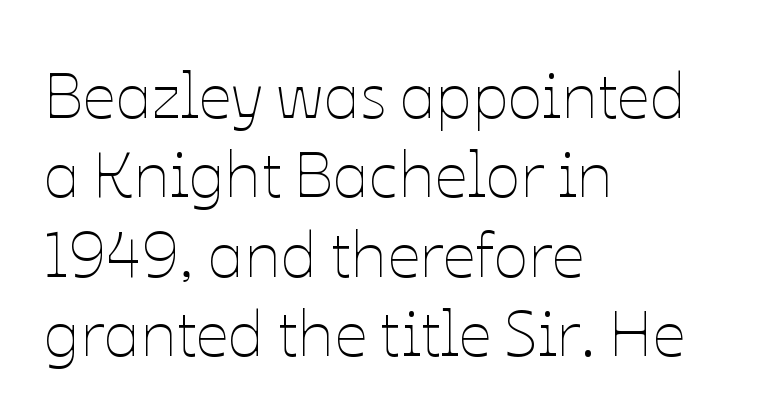
{"italic": "no", "bold": "no", "weight": "thin", "width": "normal", "stroke_contrast": "low", "x_height": "medium", "monospaced": "no", "underline": "no", "align": "left", "line_spacing_ratio": 1.22, "letter_spacing": "normal", "letter_spacing_em": 0.0, "glyph_px": 65}
